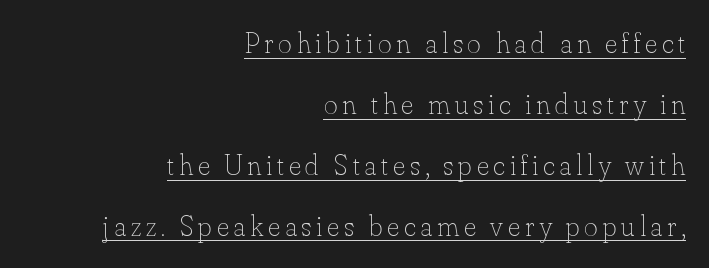
Q: Is the text bold? A: No.
Q: Is the text italic (slanted)? A: No, it is upright.
Q: Is the text underlined? A: Yes.
Q: How is the paragraph aligned? A: Right-aligned.
Q: Is the spacing between lines tight, normal or loose? A: Loose.
Q: Width (condensed, normal, or wide)? A: Normal.
Q: Stroke contrast? A: Low.
Q: x-height? A: Small.
Q: Monospaced? A: No.
